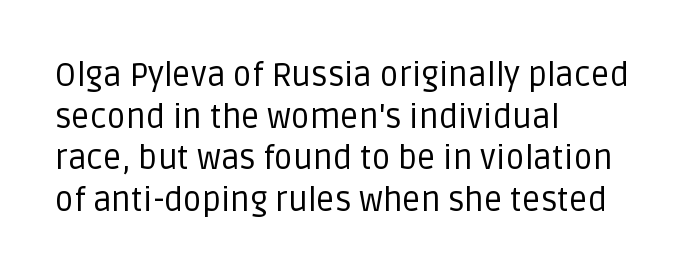
The image shows 33 px regular-weight sans-serif type, upright; set left-aligned, normal line spacing (1.26x), normal letter spacing, not underlined; low stroke contrast and a large x-height.
